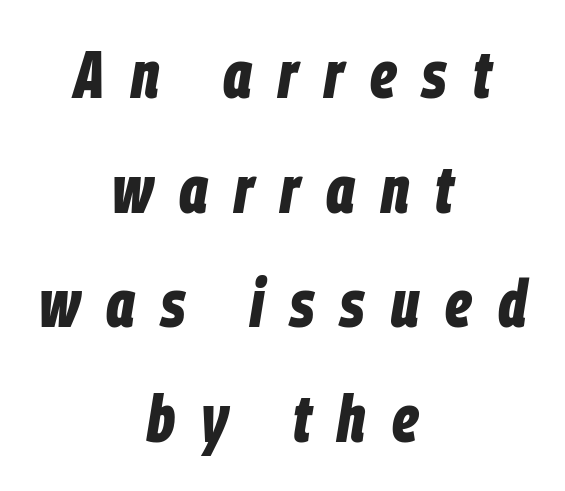
The image shows 67 px bold, condensed type, italic (leaning right); set centered, line spacing 1.71x, unusually wide letter spacing (+0.39 em), not underlined; low stroke contrast and a large x-height.
